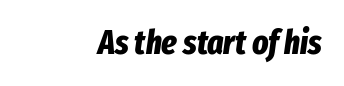
{"italic": "yes", "lean": "right", "slant_degrees": 8, "bold": "yes", "weight": "bold", "width": "condensed", "stroke_contrast": "low", "x_height": "medium", "monospaced": "no", "underline": "no", "align": "right", "letter_spacing": "normal", "letter_spacing_em": 0.0, "glyph_px": 34}
